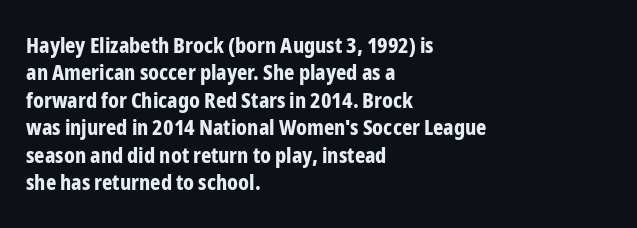
{"italic": "no", "bold": "yes", "underline": "no", "align": "left", "line_spacing": "normal", "line_spacing_ratio": 1.25, "letter_spacing": "normal", "letter_spacing_em": 0.0, "glyph_px": 22}
